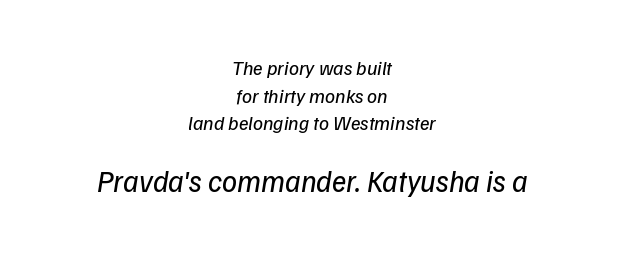
The image shows 30 px regular-weight type, italic (leaning right); set centered, normal line spacing (1.38x), normal letter spacing, not underlined; the second (bottom) block is 1.5x larger; low stroke contrast and a medium x-height.
